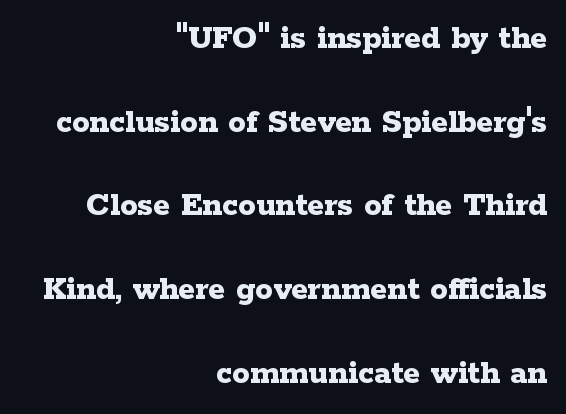
Q: Is the text bold? A: Yes.
Q: Is the text italic (slanted)? A: No, it is upright.
Q: Is the typeface a serif or a sans-serif typeface? A: Serif.
Q: Is the text underlined? A: No.
Q: How is the paragraph aligned? A: Right-aligned.
Q: Is the spacing between letters normal or unusually wide? A: Normal.
Q: Is the spacing between lines tight, normal or loose? A: Loose.
Q: Width (condensed, normal, or wide)? A: Wide.
Q: Stroke contrast? A: Low.
Q: x-height? A: Medium.
Q: Monospaced? A: No.
